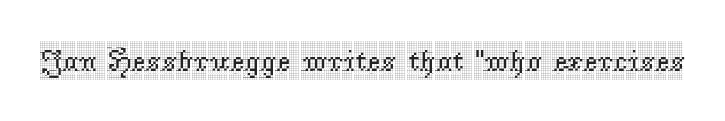
The image shows 30 px condensed serif type, upright; set normal letter spacing, not underlined; a large x-height.
